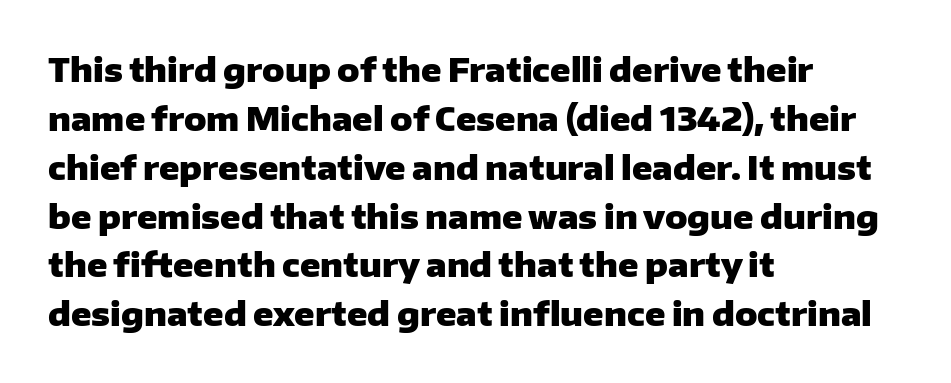
{"serif": "no", "italic": "no", "bold": "yes", "weight": "heavy", "width": "normal", "stroke_contrast": "low", "x_height": "medium", "monospaced": "no", "underline": "no", "align": "left", "line_spacing": "normal", "line_spacing_ratio": 1.48, "letter_spacing": "normal", "letter_spacing_em": 0.0, "glyph_px": 33}
